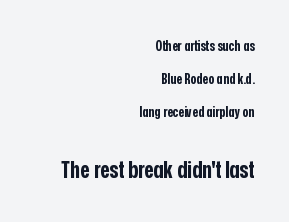
The image shows 23 px bold type, upright; set right-aligned, loose line spacing (2.35x), normal letter spacing, not underlined; the second (bottom) block is 1.64x larger.
